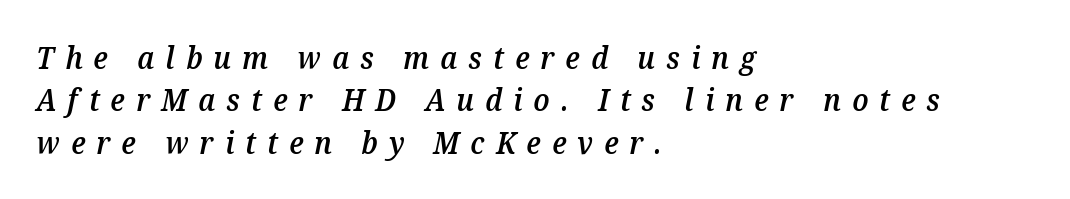
The image shows 30 px semibold type, italic (leaning right); set left-aligned, normal line spacing (1.41x), unusually wide letter spacing (+0.37 em), not underlined; medium stroke contrast and a medium x-height.
